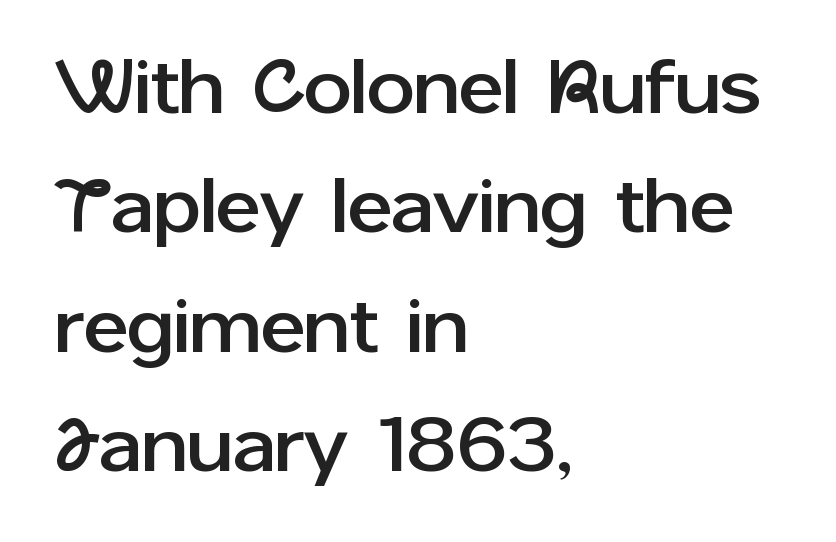
Q: Is the text italic (slanted)? A: No, it is upright.
Q: Is the typeface a serif or a sans-serif typeface? A: Sans-serif.
Q: Is the text underlined? A: No.
Q: How is the paragraph aligned? A: Left-aligned.
Q: Is the spacing between letters normal or unusually wide? A: Normal.
Q: Is the spacing between lines tight, normal or loose? A: Normal.
Q: Width (condensed, normal, or wide)? A: Normal.
Q: Stroke contrast? A: Low.
Q: x-height? A: Medium.
Q: Monospaced? A: No.
